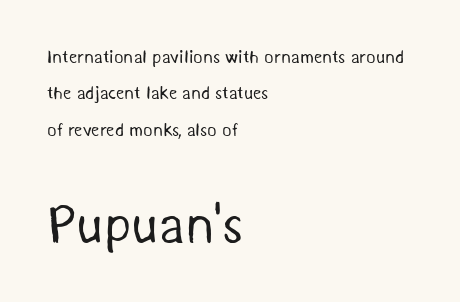
This is not heavy type; no bold has been used. The block sitting lower on the canvas is the one with enlarged characters. Rule under the text: the space is simply empty. Looks like regular typesetting: each glyph gets only the width it needs.
